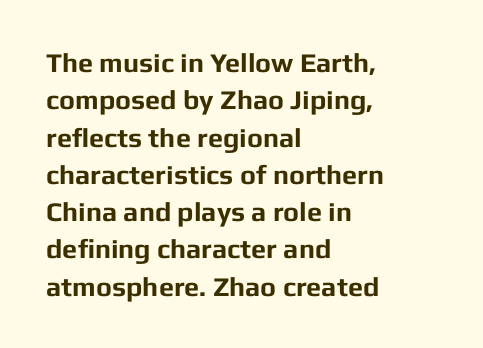
It's the straight-up-and-down kind of type. The lines are quadded left. Letter spacing: default. Rule under the text: the space is simply empty. The space between consecutive lines is moderate. Notice how thick the strokes are: this is what a full bold looks like.
